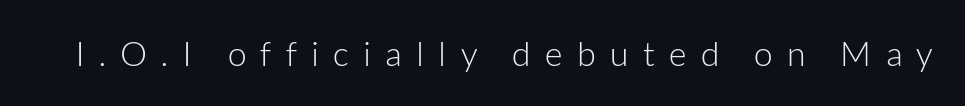
The image shows 34 px light sans-serif type, upright; set unusually wide letter spacing (+0.42 em), not underlined; low stroke contrast and a medium x-height.
